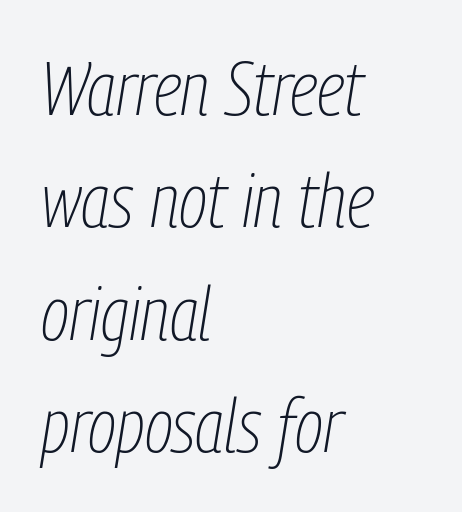
{"italic": "yes", "lean": "right", "slant_degrees": 9, "bold": "no", "weight": "thin", "width": "condensed", "stroke_contrast": "low", "x_height": "medium", "monospaced": "no", "underline": "no", "align": "left", "line_spacing": "normal", "line_spacing_ratio": 1.48, "letter_spacing": "normal", "letter_spacing_em": 0.0, "glyph_px": 76}
